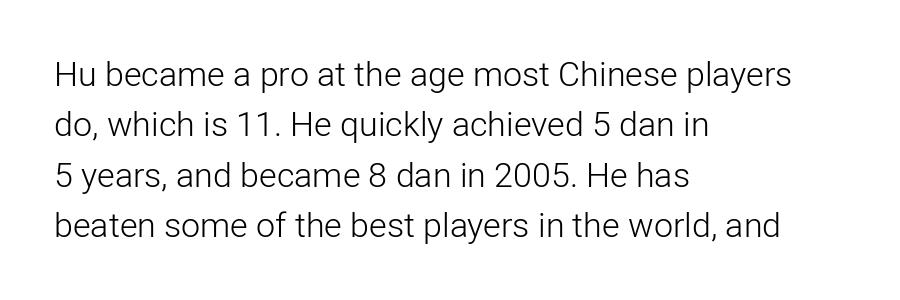
Q: Is the text bold? A: No.
Q: Is the text italic (slanted)? A: No, it is upright.
Q: Is the typeface a serif or a sans-serif typeface? A: Sans-serif.
Q: Is the text underlined? A: No.
Q: How is the paragraph aligned? A: Left-aligned.
Q: Is the spacing between letters normal or unusually wide? A: Normal.
Q: Is the spacing between lines tight, normal or loose? A: Normal.
Q: Width (condensed, normal, or wide)? A: Normal.
Q: Stroke contrast? A: Low.
Q: x-height? A: Medium.
Q: Monospaced? A: No.
